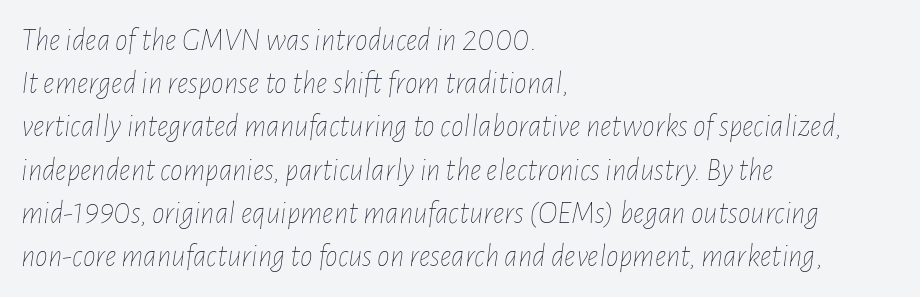
The image shows 32 px thin, condensed type, italic (leaning right); set left-aligned, normal line spacing (1.35x), normal letter spacing, not underlined; low stroke contrast and a medium x-height.
